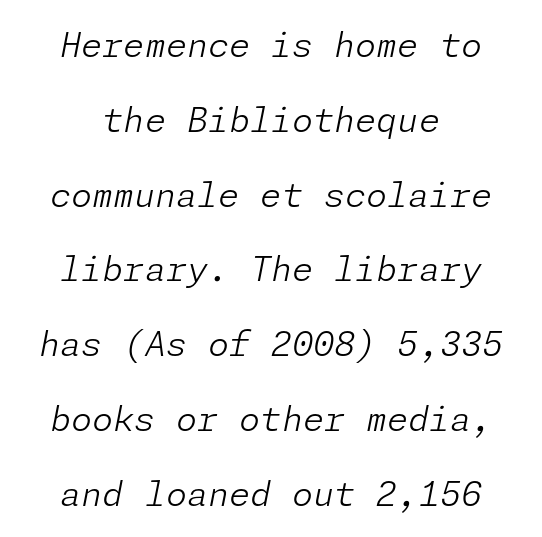
Successive baselines arrive slowly, with a big drop between each. Students, note that the glyphs here touch the page at normal intervals. The passage shown is not bold in any degree. Designer's note — italics engaged. Quick note: underline off.
